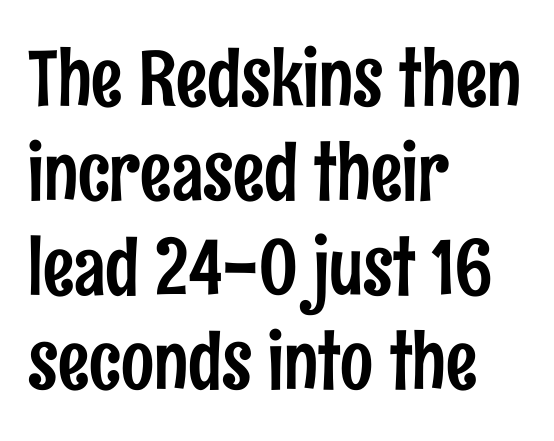
{"serif": "no", "italic": "no", "width": "condensed", "stroke_contrast": "low", "x_height": "medium", "monospaced": "no", "underline": "no", "align": "left", "line_spacing_ratio": 1.21, "letter_spacing": "normal", "letter_spacing_em": 0.0, "glyph_px": 78}
